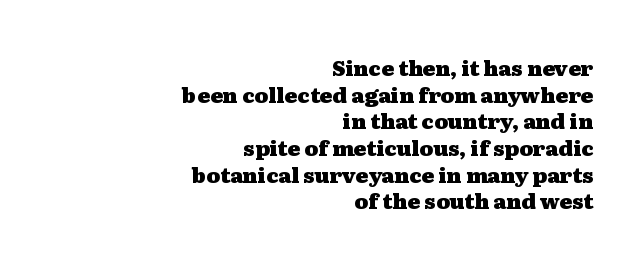
The image shows 21 px bold type, upright; set right-aligned, normal line spacing (1.27x), normal letter spacing, not underlined.
